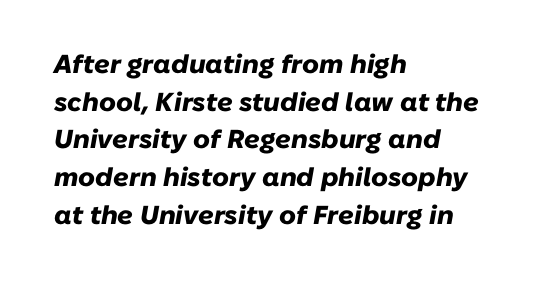
{"italic": "yes", "lean": "right", "slant_degrees": 10, "bold": "yes", "underline": "no", "align": "left", "line_spacing": "normal", "line_spacing_ratio": 1.45, "letter_spacing": "normal", "letter_spacing_em": 0.0, "glyph_px": 26}
